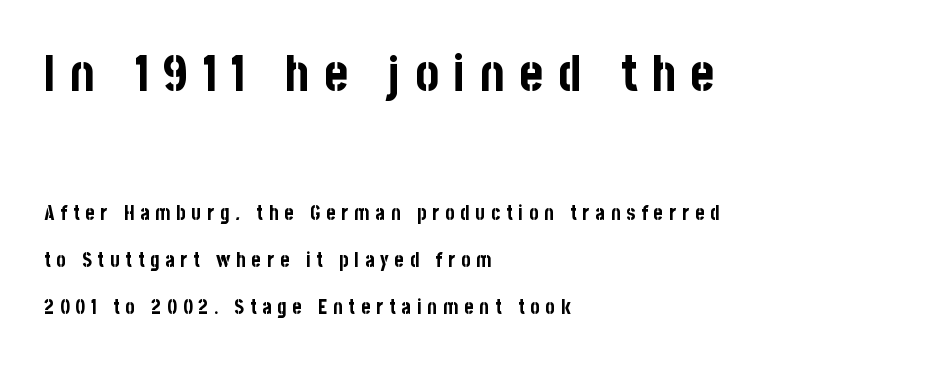
Spacing verdict: proportional, widths tailored to each character. Posture: upright roman. Two sizes are in play, and the larger belongs to the first block. Strong, thick strokes mark this as bold type. Each row of text sits above clean, open space. The glyphs in this specimen are sans serif.
